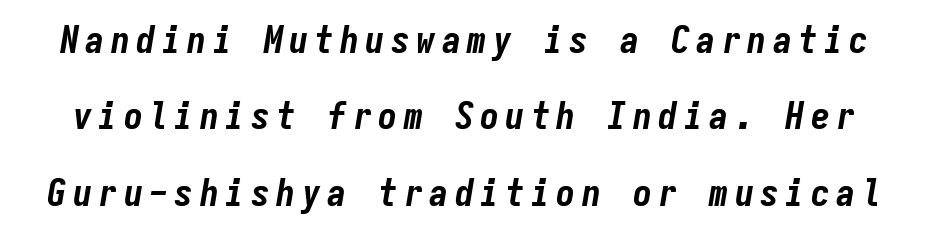
The image shows 38 px bold, condensed type, italic (leaning right), monospaced; set loose line spacing (2.01x), not underlined; low stroke contrast and a medium x-height.
